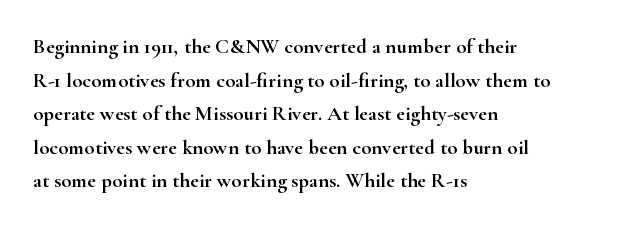
Q: Is the text italic (slanted)? A: No, it is upright.
Q: Is the text underlined? A: No.
Q: How is the paragraph aligned? A: Left-aligned.
Q: Is the spacing between letters normal or unusually wide? A: Normal.
Q: Is the spacing between lines tight, normal or loose? A: Normal.
